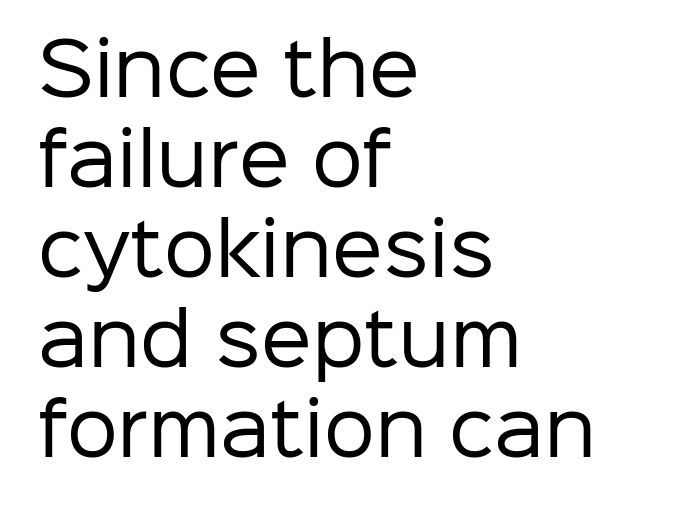
Q: Is the text bold? A: No.
Q: Is the text italic (slanted)? A: No, it is upright.
Q: Is the typeface a serif or a sans-serif typeface? A: Sans-serif.
Q: Is the text underlined? A: No.
Q: How is the paragraph aligned? A: Left-aligned.
Q: Is the spacing between letters normal or unusually wide? A: Normal.
Q: Is the spacing between lines tight, normal or loose? A: Normal.
Q: Width (condensed, normal, or wide)? A: Normal.
Q: Stroke contrast? A: Low.
Q: x-height? A: Medium.
Q: Monospaced? A: No.
